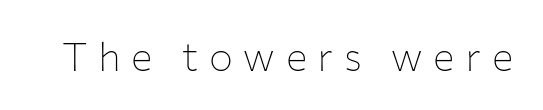
Q: Is the text bold? A: No.
Q: Is the text italic (slanted)? A: No, it is upright.
Q: Is the typeface a serif or a sans-serif typeface? A: Sans-serif.
Q: Is the text underlined? A: No.
Q: Is the spacing between letters normal or unusually wide? A: Unusually wide.
Q: Width (condensed, normal, or wide)? A: Normal.
Q: Stroke contrast? A: Low.
Q: x-height? A: Medium.
Q: Monospaced? A: No.
